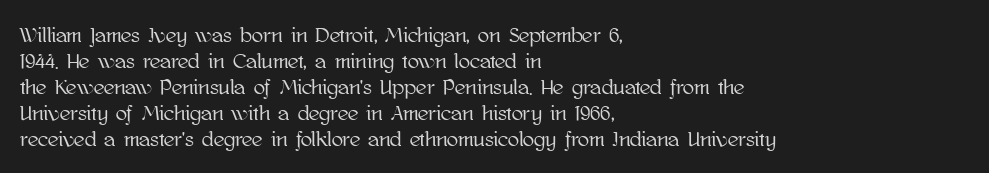
The image shows 21 px text type, upright; set left-aligned, line spacing 1.24x, normal letter spacing, not underlined.
